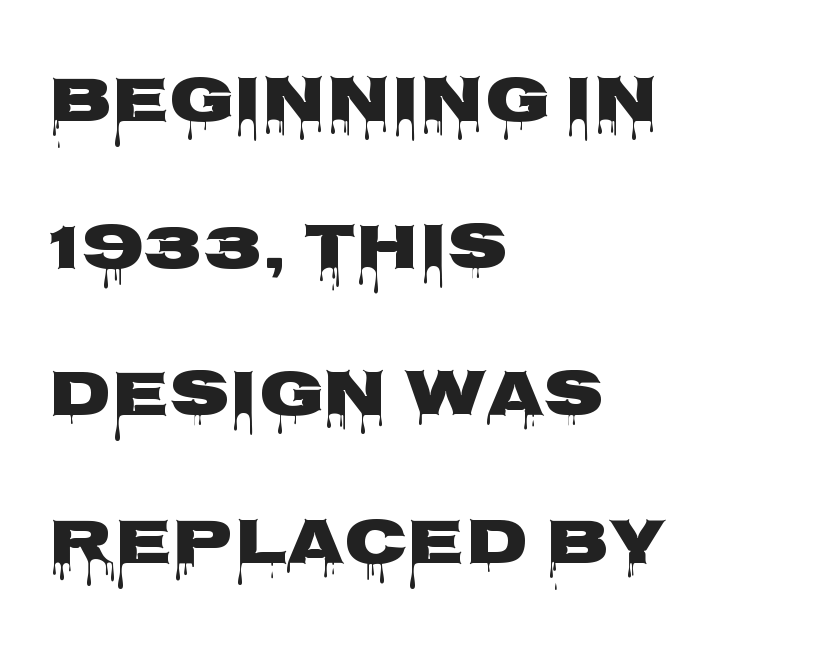
{"serif": "no", "italic": "no", "width": "wide", "stroke_contrast": "low", "x_height": "large", "monospaced": "no", "underline": "no", "align": "left", "line_spacing": "loose", "line_spacing_ratio": 2.23, "letter_spacing": "normal", "letter_spacing_em": 0.0, "glyph_px": 66}
